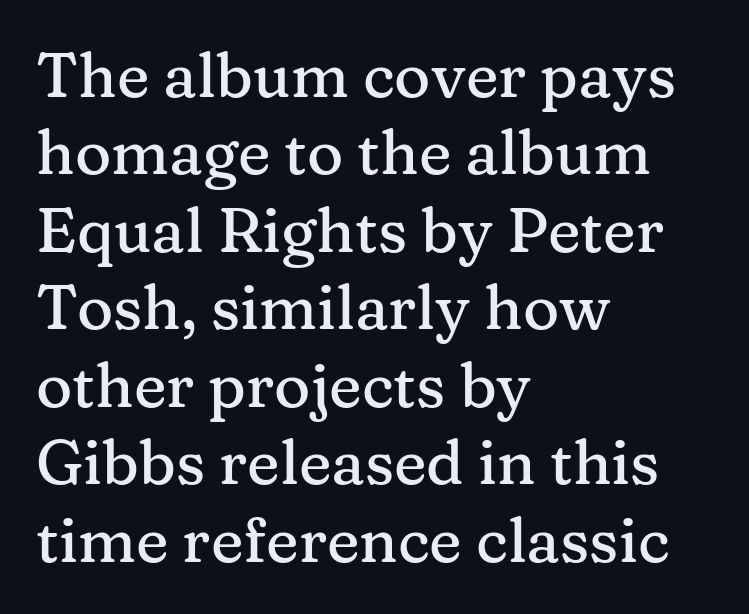
The image shows 62 px serif type, upright; set left-aligned, normal line spacing (1.25x), normal letter spacing, not underlined; medium stroke contrast and a medium x-height.
